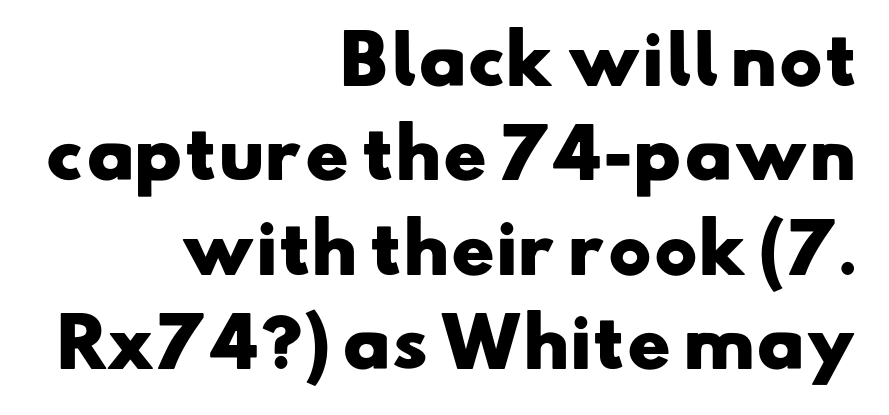
Q: Is the text bold? A: Yes.
Q: Is the typeface a serif or a sans-serif typeface? A: Sans-serif.
Q: Is the text underlined? A: No.
Q: How is the paragraph aligned? A: Right-aligned.
Q: Is the spacing between letters normal or unusually wide? A: Normal.
Q: Is the spacing between lines tight, normal or loose? A: Normal.
Q: Width (condensed, normal, or wide)? A: Wide.
Q: Stroke contrast? A: Low.
Q: x-height? A: Small.
Q: Monospaced? A: No.
